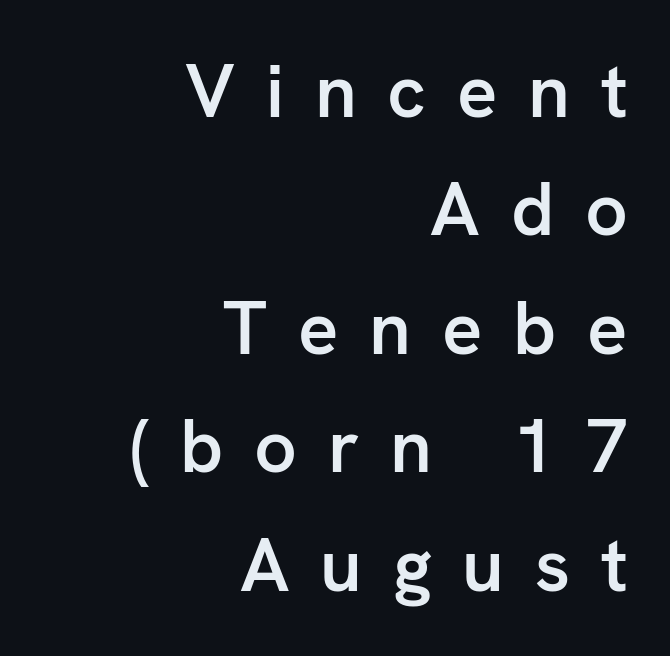
{"serif": "no", "italic": "no", "bold": "semi", "weight": "semibold", "width": "normal", "stroke_contrast": "low", "x_height": "medium", "monospaced": "no", "underline": "no", "align": "right", "line_spacing": "normal", "line_spacing_ratio": 1.58, "letter_spacing": "wide", "letter_spacing_em": 0.41, "glyph_px": 75}
